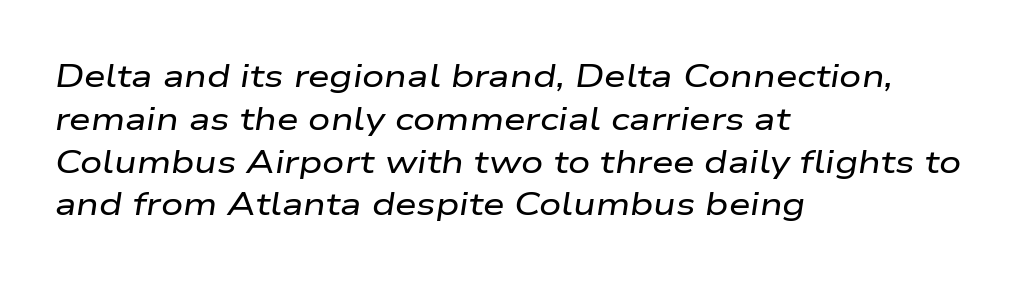
There is no visible air inserted between adjacent glyphs. Layout note: lines flush left. Descenders hang freely into open space. Italic? Definitely — the glyphs are oblique. Horizontal bands of white between lines are of average thickness. Here the designer chose a conventional face with non-uniform glyph widths.
